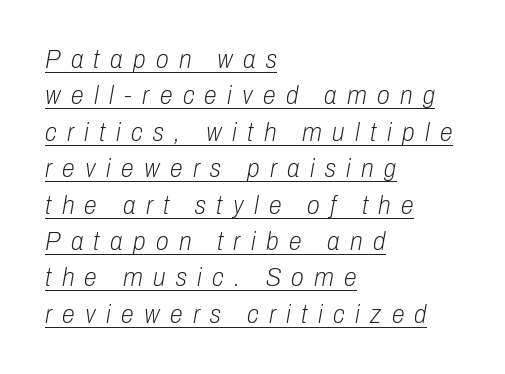
Q: Is the text bold? A: No.
Q: Is the text italic (slanted)? A: Yes, it leans right by about 10 degrees.
Q: Is the text underlined? A: Yes.
Q: How is the paragraph aligned? A: Left-aligned.
Q: Is the spacing between letters normal or unusually wide? A: Unusually wide.
Q: Is the spacing between lines tight, normal or loose? A: Normal.
